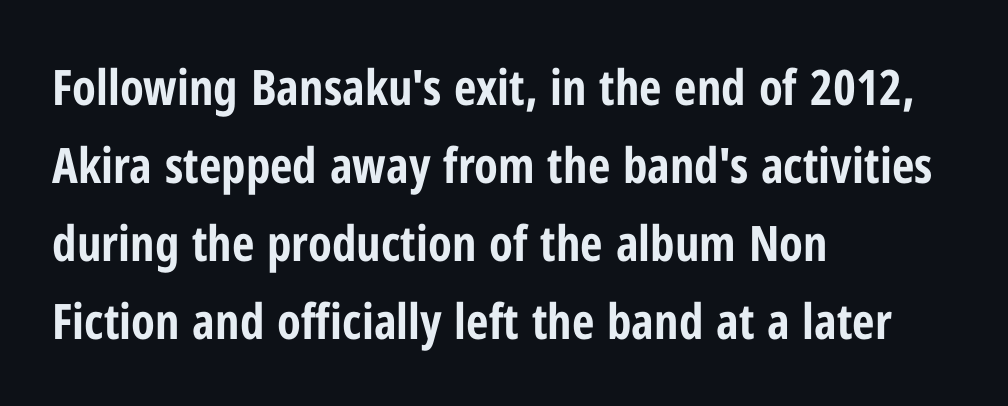
{"serif": "no", "italic": "no", "bold": "yes", "weight": "bold", "width": "condensed", "stroke_contrast": "low", "x_height": "medium", "monospaced": "no", "underline": "no", "align": "left", "line_spacing": "normal", "line_spacing_ratio": 1.59, "letter_spacing": "normal", "letter_spacing_em": 0.0, "glyph_px": 49}
